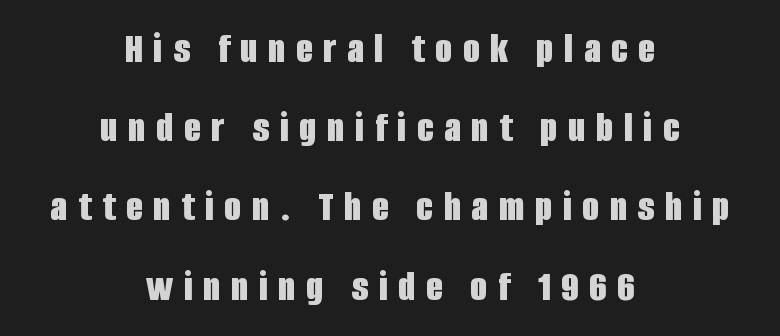
Q: Is the text bold? A: Yes.
Q: Is the text italic (slanted)? A: No, it is upright.
Q: Is the typeface a serif or a sans-serif typeface? A: Sans-serif.
Q: Is the text underlined? A: No.
Q: How is the paragraph aligned? A: Centered.
Q: Is the spacing between letters normal or unusually wide? A: Unusually wide.
Q: Width (condensed, normal, or wide)? A: Condensed.
Q: Stroke contrast? A: Low.
Q: x-height? A: Large.
Q: Monospaced? A: No.
